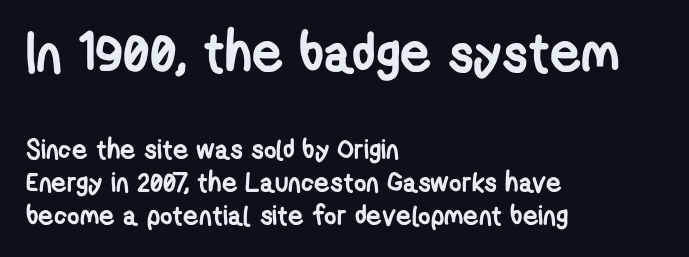
You'd pick this weight for a headline — it's a proper bold. The passage shown is typeset with a sans-serif family. You could not count columns in this text — the font is proportionally spaced. Quick note: underline off. Does the copy run flush right? No — it runs flush left. The designer gave the opening block more size than the closing block.
